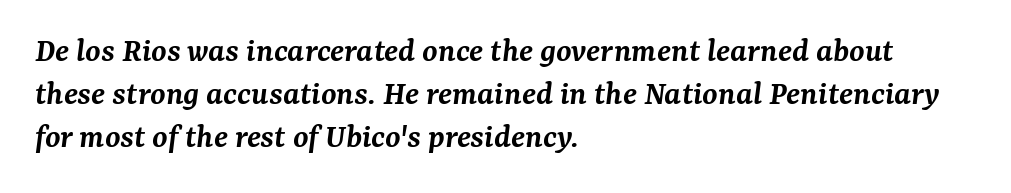
Q: Is the text bold? A: Semi-bold.
Q: Is the text italic (slanted)? A: Yes, it leans right by about 7 degrees.
Q: Is the typeface a serif or a sans-serif typeface? A: Serif.
Q: Is the text underlined? A: No.
Q: How is the paragraph aligned? A: Left-aligned.
Q: Is the spacing between letters normal or unusually wide? A: Normal.
Q: Width (condensed, normal, or wide)? A: Normal.
Q: Stroke contrast? A: Medium.
Q: x-height? A: Medium.
Q: Monospaced? A: No.
